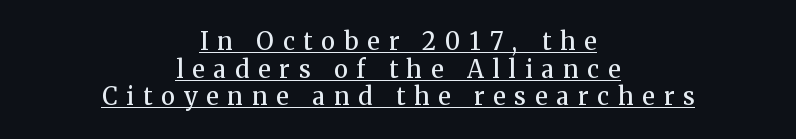
Q: Is the text bold? A: Semi-bold.
Q: Is the text italic (slanted)? A: No, it is upright.
Q: Is the text underlined? A: Yes.
Q: How is the paragraph aligned? A: Centered.
Q: Is the spacing between letters normal or unusually wide? A: Unusually wide.
Q: Is the spacing between lines tight, normal or loose? A: Tight.
